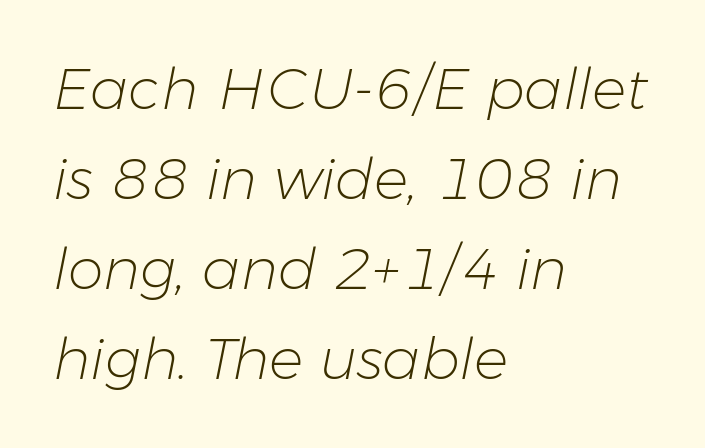
Words appear dense and cohesive because spacing is normal. Has an underline been added? It has not. This reads as an unemphasized weight, regular at the heaviest. If you measured baseline to baseline, you'd find a middling distance. Leftover space on each line is placed entirely after the last word.
